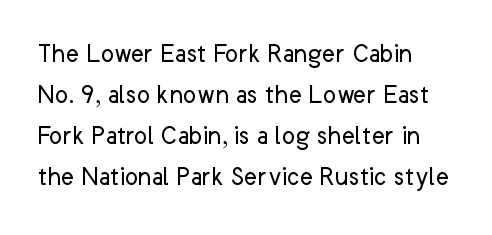
{"serif": "no", "italic": "no", "bold": "no", "weight": "regular", "width": "normal", "stroke_contrast": "low", "x_height": "medium", "monospaced": "no", "underline": "no", "line_spacing": "normal", "line_spacing_ratio": 1.47, "letter_spacing": "normal", "letter_spacing_em": 0.0, "glyph_px": 28}
